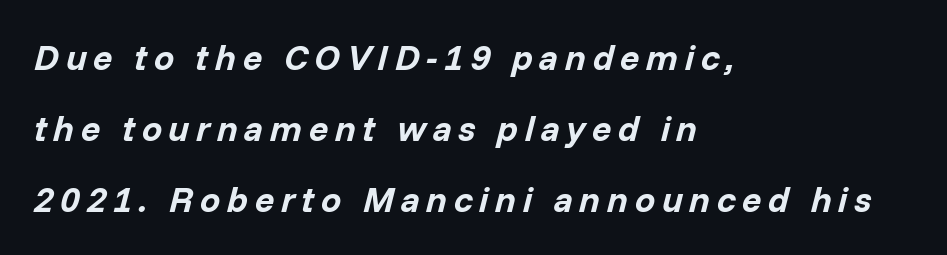
{"italic": "yes", "lean": "right", "slant_degrees": 14, "bold": "yes", "weight": "bold", "width": "normal", "stroke_contrast": "low", "x_height": "medium", "monospaced": "no", "underline": "no", "align": "left", "line_spacing": "loose", "line_spacing_ratio": 1.97, "glyph_px": 36}
